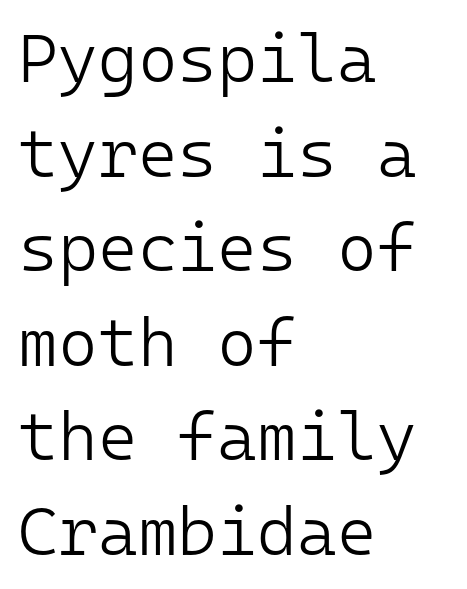
Q: Is the text bold? A: No.
Q: Is the text italic (slanted)? A: No, it is upright.
Q: Is the typeface a serif or a sans-serif typeface? A: Sans-serif.
Q: Is the text underlined? A: No.
Q: How is the paragraph aligned? A: Left-aligned.
Q: Is the spacing between letters normal or unusually wide? A: Normal.
Q: Is the spacing between lines tight, normal or loose? A: Normal.
Q: Width (condensed, normal, or wide)? A: Normal.
Q: Stroke contrast? A: Low.
Q: x-height? A: Medium.
Q: Monospaced? A: Yes.
